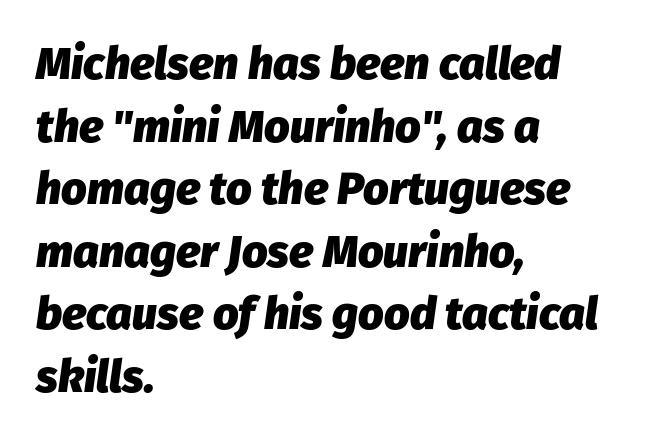
Q: Is the text bold? A: Yes.
Q: Is the text italic (slanted)? A: Yes, it leans right by about 8 degrees.
Q: Is the text underlined? A: No.
Q: How is the paragraph aligned? A: Left-aligned.
Q: Is the spacing between letters normal or unusually wide? A: Normal.
Q: Is the spacing between lines tight, normal or loose? A: Normal.
Q: Width (condensed, normal, or wide)? A: Normal.
Q: Stroke contrast? A: Low.
Q: x-height? A: Medium.
Q: Monospaced? A: No.
